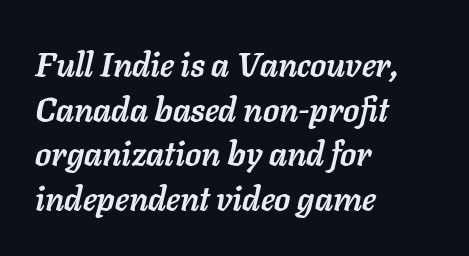
The rag falls on the right side of this text block. A bare baseline throughout the passage. Honestly, the letter spacing is just normal — you wouldn't notice it. The face used here is proportionally spaced, like ordinary book or web type.
